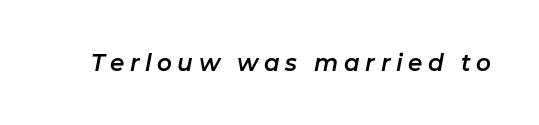
A bare baseline throughout the passage. A typesetter would mark this as italic. In terms of letterspacing, this is a distinctly airy, spread setting.
